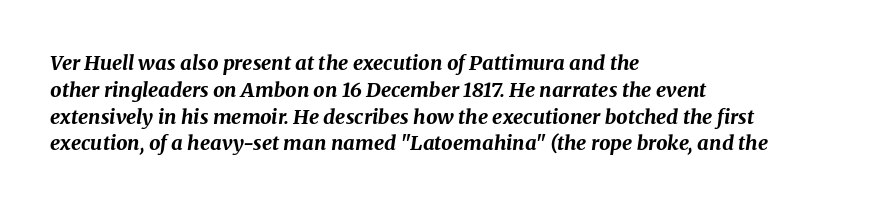
{"italic": "yes", "lean": "right", "slant_degrees": 8, "bold": "yes", "underline": "no", "align": "left", "line_spacing": "normal", "line_spacing_ratio": 1.34, "letter_spacing": "normal", "letter_spacing_em": 0.0, "glyph_px": 20}
